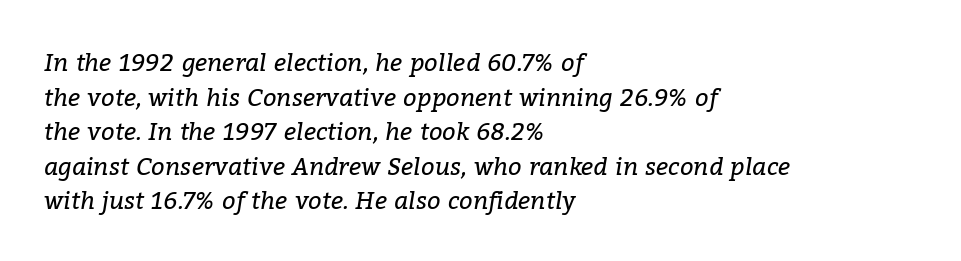
The image shows 24 px text type, italic (leaning right); set left-aligned, normal line spacing (1.44x), normal letter spacing, not underlined.
